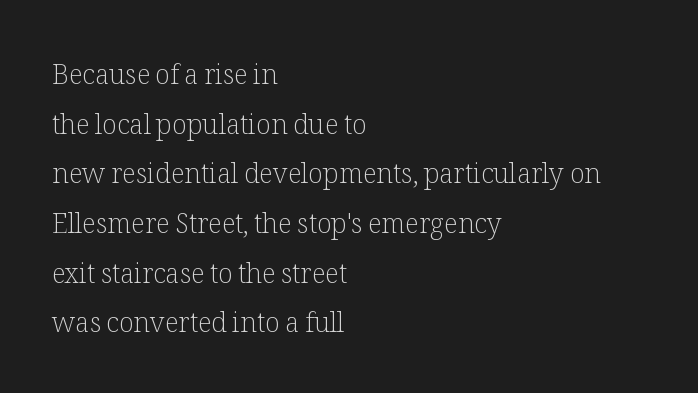
The image shows 27 px text type, upright; set left-aligned, line spacing 1.84x, normal letter spacing, not underlined.
